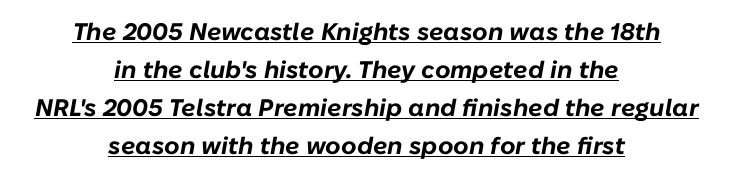
The image shows 24 px bold type, italic (leaning right); set centered, normal line spacing (1.59x), normal letter spacing, underlined.
